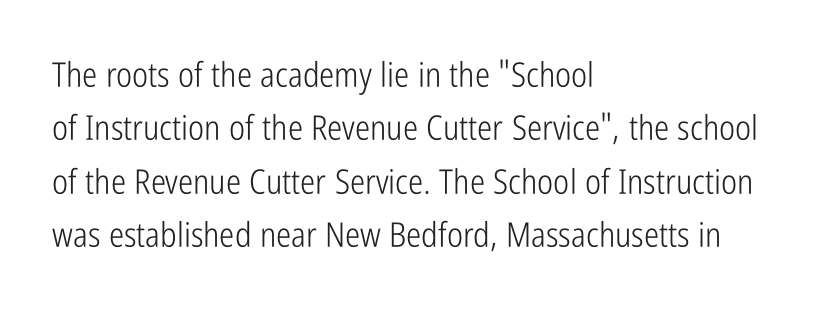
A typesetter would call this proportional, since set widths differ per character. Honestly, the letter spacing is just normal — you wouldn't notice it. Rendered with straight, roman letterforms. Glance below the letters and you will spot only blank space. Every row of glyphs begins at an identical x-position on the left. A sans-serif font was chosen for this passage.
